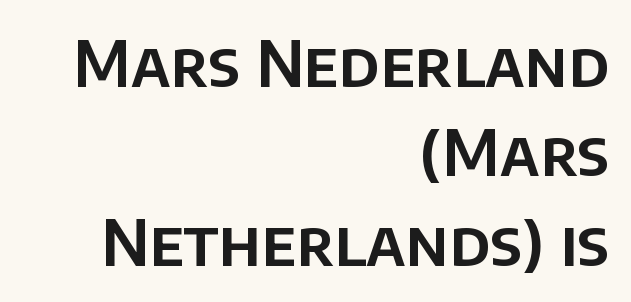
Q: Is the text italic (slanted)? A: No, it is upright.
Q: Is the typeface a serif or a sans-serif typeface? A: Sans-serif.
Q: Is the text underlined? A: No.
Q: How is the paragraph aligned? A: Right-aligned.
Q: Is the spacing between letters normal or unusually wide? A: Normal.
Q: Is the spacing between lines tight, normal or loose? A: Normal.
Q: Width (condensed, normal, or wide)? A: Normal.
Q: Stroke contrast? A: Low.
Q: x-height? A: Large.
Q: Monospaced? A: No.
